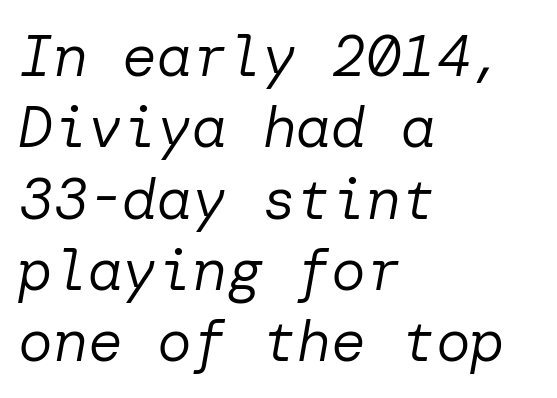
Q: Is the text bold? A: No.
Q: Is the text italic (slanted)? A: Yes, it leans right by about 10 degrees.
Q: Is the text underlined? A: No.
Q: How is the paragraph aligned? A: Left-aligned.
Q: Is the spacing between letters normal or unusually wide? A: Normal.
Q: Width (condensed, normal, or wide)? A: Normal.
Q: Stroke contrast? A: Low.
Q: x-height? A: Medium.
